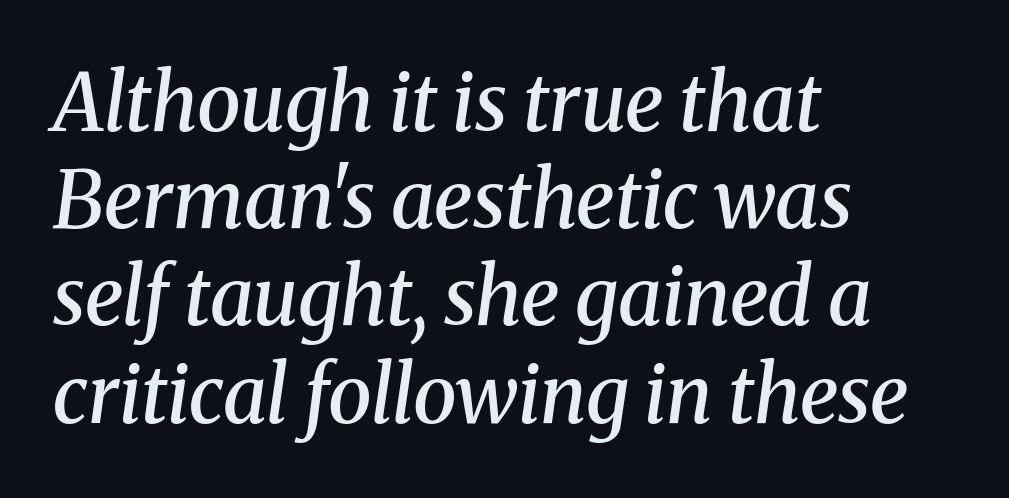
You can tell it's italic because the verticals aren't actually vertical. These lines are rendered in a variable-pitch font. Look at the bottom of the vertical strokes: they flare into serifs here. Each row of text sits above clean, open space. Look at the stroke-to-counter ratio: somewhat heavy, a semibold.
